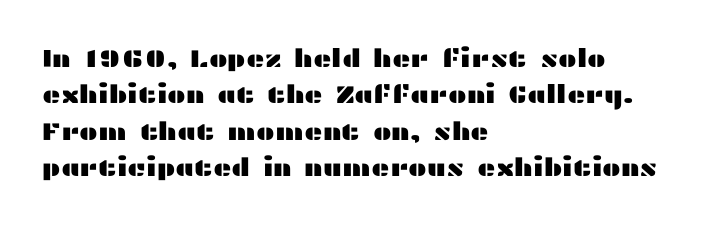
Plain, unruled lines of type. The type is set solid horizontally, with unmodified tracking. Tall strokes in this sample are plumb rather than angled. Regarding leading, the lines here are spaced in the standard way.
